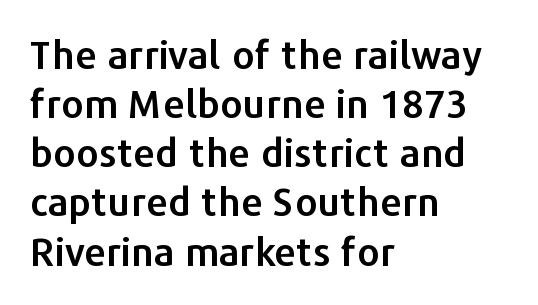
You could call the tracking neutral — neither tight nor loose. The area under the type is left untouched. Do the characters align in a grid? No, the font is proportional. In terms of letterform style, serifs are entirely absent. Left-aligned paragraph, ragged on the right.
